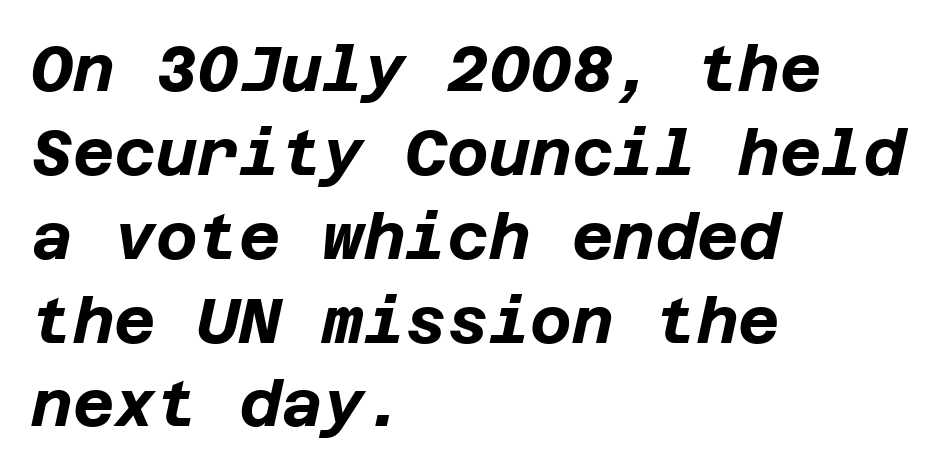
Q: Is the text bold? A: Yes.
Q: Is the text italic (slanted)? A: Yes, it leans right by about 12 degrees.
Q: Is the text underlined? A: No.
Q: How is the paragraph aligned? A: Left-aligned.
Q: Is the spacing between letters normal or unusually wide? A: Normal.
Q: Is the spacing between lines tight, normal or loose? A: Normal.
Q: Width (condensed, normal, or wide)? A: Normal.
Q: Stroke contrast? A: Low.
Q: x-height? A: Large.
